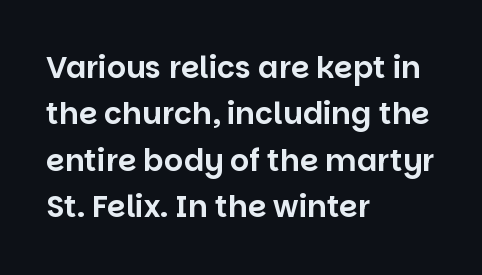
No italicization has been applied; the sample stays upright. A typesetter would call this proportional, since set widths differ per character. The type family on display is of the sans-serif kind. Any mark beneath the type? The region is blank.
